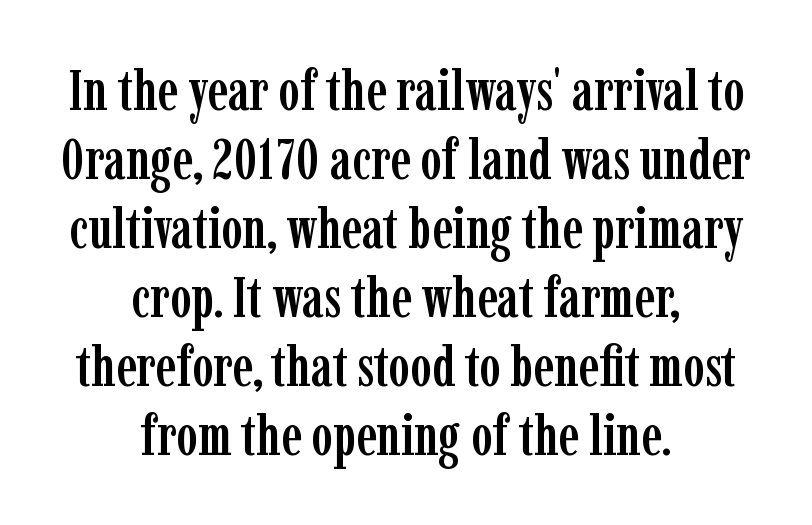
{"serif": "yes", "italic": "no", "width": "condensed", "stroke_contrast": "low", "x_height": "medium", "monospaced": "no", "underline": "no", "align": "center", "line_spacing_ratio": 1.21, "letter_spacing": "normal", "letter_spacing_em": 0.0, "glyph_px": 57}
